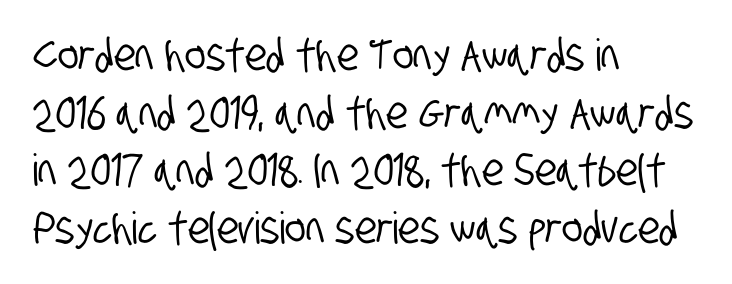
{"serif": "no", "width": "condensed", "stroke_contrast": "low", "x_height": "large", "monospaced": "no", "underline": "no", "align": "left", "line_spacing": "normal", "line_spacing_ratio": 1.31, "letter_spacing": "normal", "letter_spacing_em": 0.0, "glyph_px": 44}
